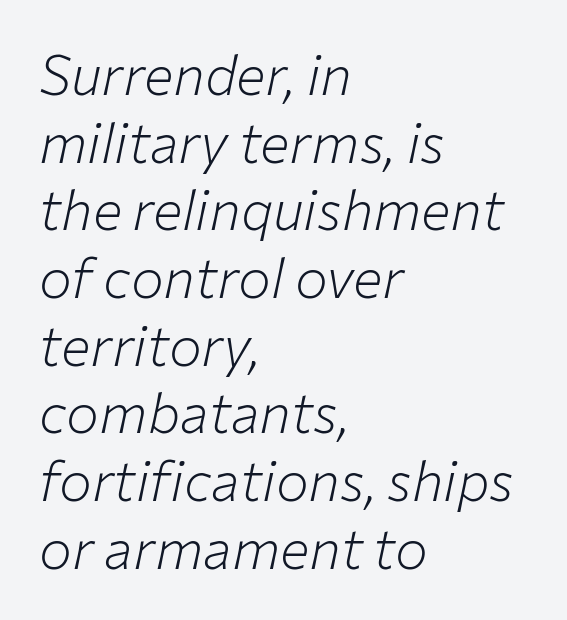
The cut favours lightness, reaching ordinary text weight at its darkest. The passage shown is not underscored anywhere. Visually the block forms a straight wall on the left and a jagged coastline on the right. Here the designer chose a conventional face with non-uniform glyph widths. When letters slant like this, we call the style italic.
